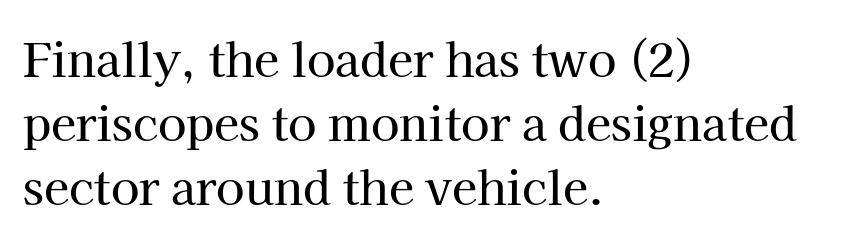
Q: Is the text italic (slanted)? A: No, it is upright.
Q: Is the typeface a serif or a sans-serif typeface? A: Serif.
Q: Is the text underlined? A: No.
Q: How is the paragraph aligned? A: Left-aligned.
Q: Is the spacing between letters normal or unusually wide? A: Normal.
Q: Is the spacing between lines tight, normal or loose? A: Normal.
Q: Width (condensed, normal, or wide)? A: Normal.
Q: Stroke contrast? A: High.
Q: x-height? A: Medium.
Q: Monospaced? A: No.
